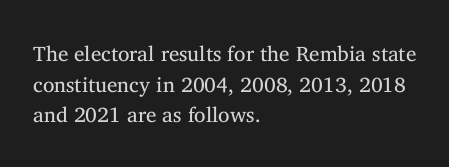
Q: Is the text bold? A: No.
Q: Is the text italic (slanted)? A: No, it is upright.
Q: Is the text underlined? A: No.
Q: How is the paragraph aligned? A: Left-aligned.
Q: Is the spacing between letters normal or unusually wide? A: Normal.
Q: Is the spacing between lines tight, normal or loose? A: Normal.
